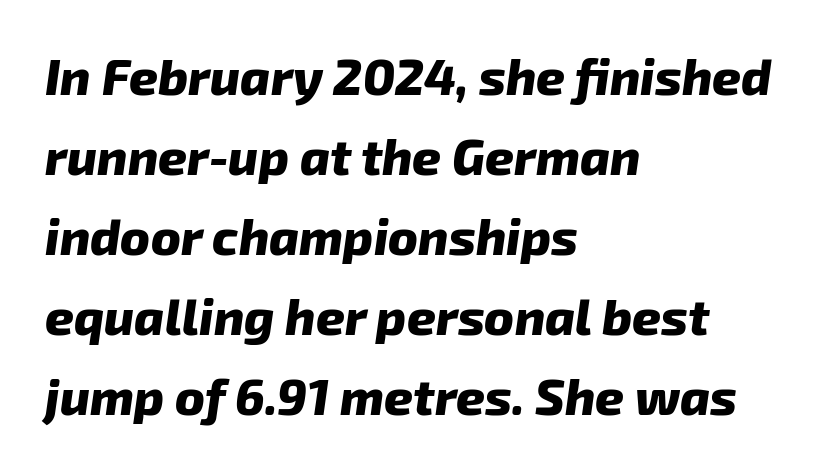
{"italic": "yes", "lean": "right", "slant_degrees": 8, "bold": "yes", "weight": "heavy", "width": "normal", "stroke_contrast": "low", "x_height": "medium", "monospaced": "no", "underline": "no", "align": "left", "line_spacing": "normal", "line_spacing_ratio": 1.6, "letter_spacing": "normal", "letter_spacing_em": 0.0, "glyph_px": 50}
